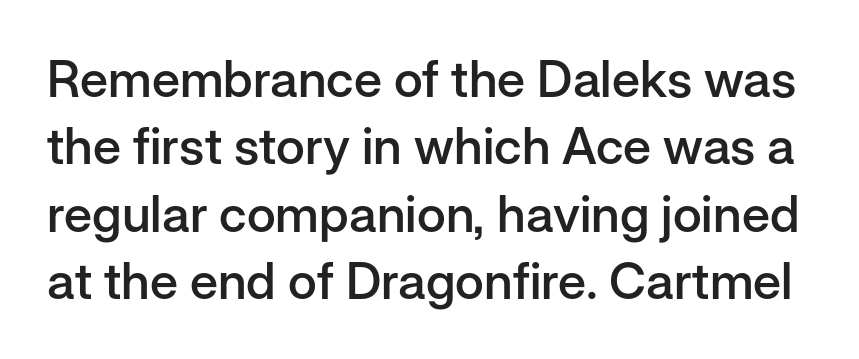
The image shows 51 px semibold sans-serif type, upright; set normal line spacing (1.32x), normal letter spacing, not underlined; low stroke contrast and a medium x-height.
